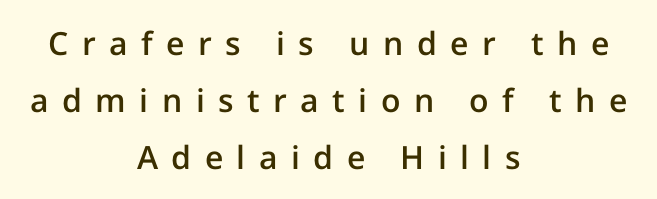
The image shows 32 px semibold sans-serif type, upright; set centered, line spacing 1.78x, unusually wide letter spacing (+0.42 em), not underlined; low stroke contrast and a medium x-height.
